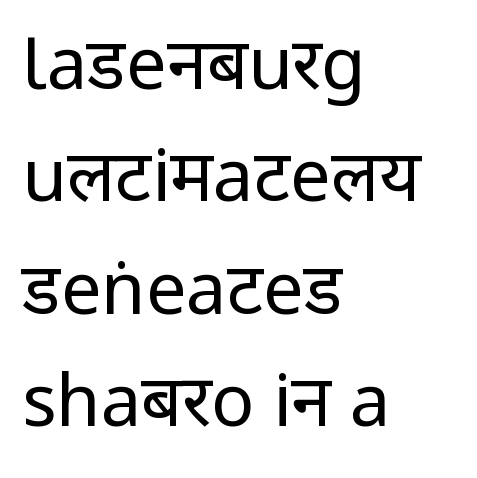
The image shows 72 px regular-weight, condensed sans-serif type, upright; set left-aligned, normal line spacing (1.56x), normal letter spacing, not underlined; low stroke contrast.
